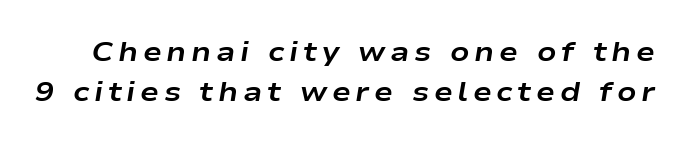
{"italic": "yes", "lean": "right", "slant_degrees": 9, "bold": "yes", "weight": "bold", "width": "wide", "stroke_contrast": "low", "x_height": "medium", "monospaced": "no", "underline": "no", "line_spacing": "normal", "line_spacing_ratio": 1.44, "glyph_px": 28}
